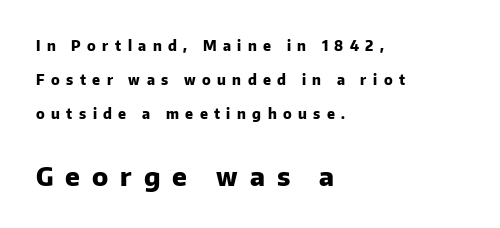
The rendering uses a large line-height, opening up the rows. Words float on clear page, feet unadorned. Scale increases going downward across the two blocks. Short note: letters widely spaced.
